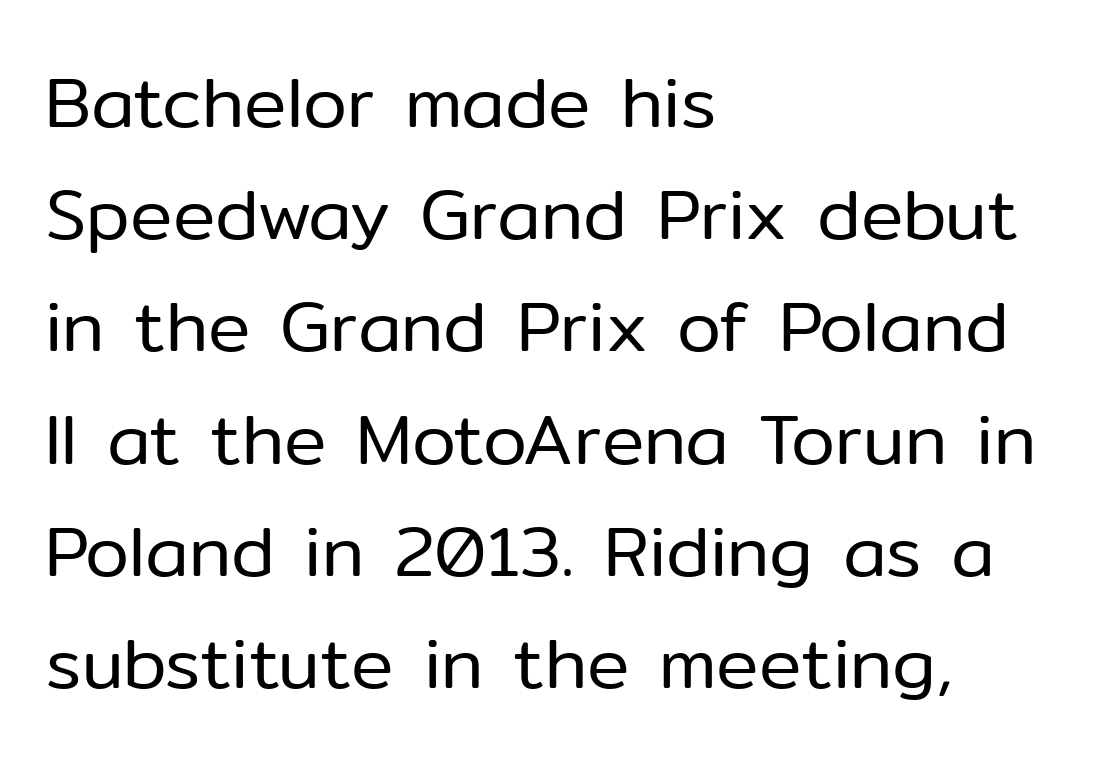
The image shows 71 px regular-weight sans-serif type, upright; set left-aligned, normal line spacing (1.58x), normal letter spacing, not underlined; low stroke contrast and a medium x-height.
